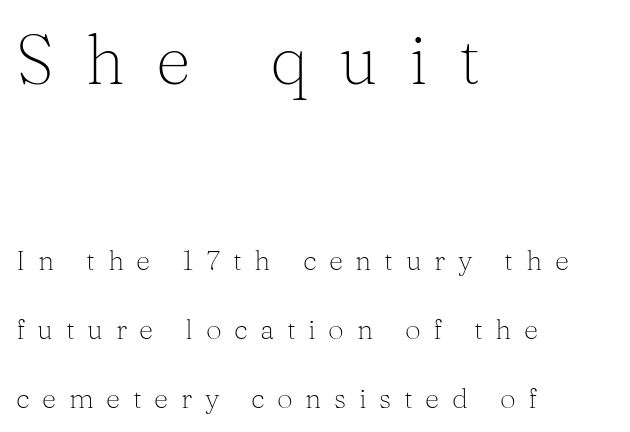
Q: Is the text bold? A: No.
Q: Is the text italic (slanted)? A: No, it is upright.
Q: Is the typeface a serif or a sans-serif typeface? A: Serif.
Q: Is the text underlined? A: No.
Q: How is the paragraph aligned? A: Left-aligned.
Q: Is the spacing between letters normal or unusually wide? A: Unusually wide.
Q: Is the spacing between lines tight, normal or loose? A: Loose.
Q: Which block of text is set in a larger size, the first (top) or the second (bottom)? A: The first (top) one.
Q: Width (condensed, normal, or wide)? A: Normal.
Q: Stroke contrast? A: Medium.
Q: x-height? A: Medium.
Q: Monospaced? A: No.
